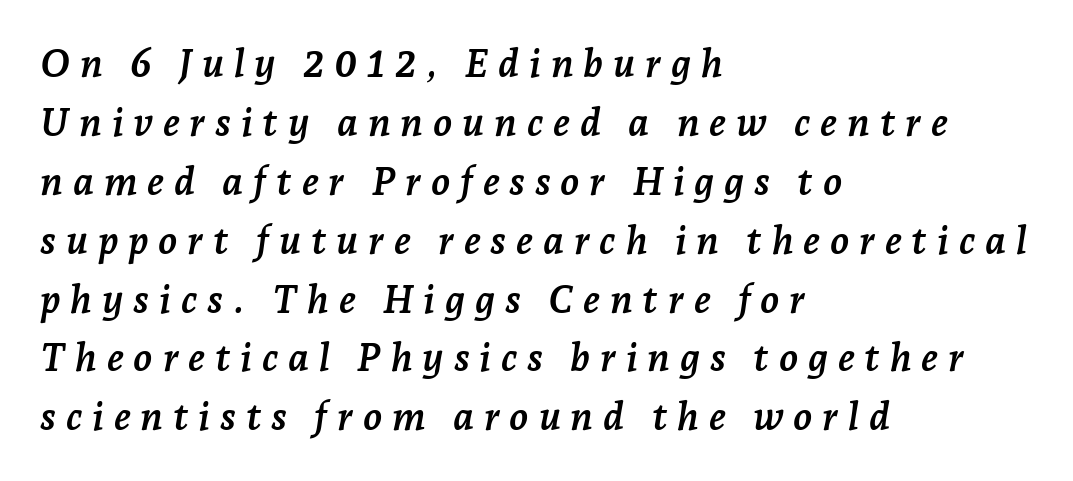
Q: Is the text bold? A: Yes.
Q: Is the text italic (slanted)? A: Yes, it leans right by about 7 degrees.
Q: Is the typeface a serif or a sans-serif typeface? A: Serif.
Q: Is the text underlined? A: No.
Q: How is the paragraph aligned? A: Left-aligned.
Q: Is the spacing between letters normal or unusually wide? A: Unusually wide.
Q: Is the spacing between lines tight, normal or loose? A: Normal.
Q: Width (condensed, normal, or wide)? A: Normal.
Q: Stroke contrast? A: Low.
Q: x-height? A: Medium.
Q: Monospaced? A: No.
